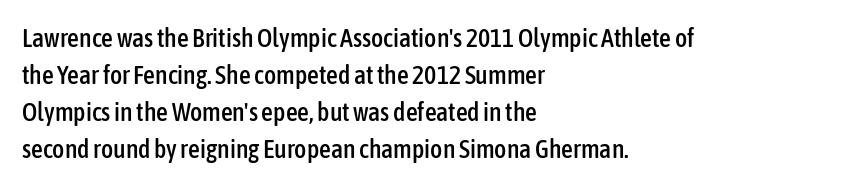
The image shows 26 px text type, upright; set left-aligned, normal line spacing (1.42x), normal letter spacing, not underlined.
